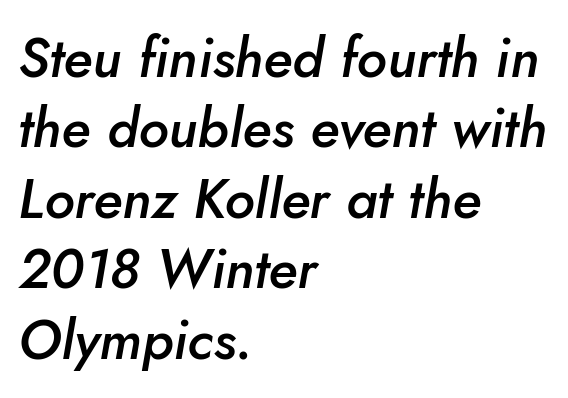
Q: Is the text bold? A: Semi-bold.
Q: Is the text italic (slanted)? A: Yes, it leans right by about 10 degrees.
Q: Is the text underlined? A: No.
Q: How is the paragraph aligned? A: Left-aligned.
Q: Is the spacing between letters normal or unusually wide? A: Normal.
Q: Is the spacing between lines tight, normal or loose? A: Normal.
Q: Width (condensed, normal, or wide)? A: Normal.
Q: Stroke contrast? A: Low.
Q: x-height? A: Small.
Q: Monospaced? A: No.
